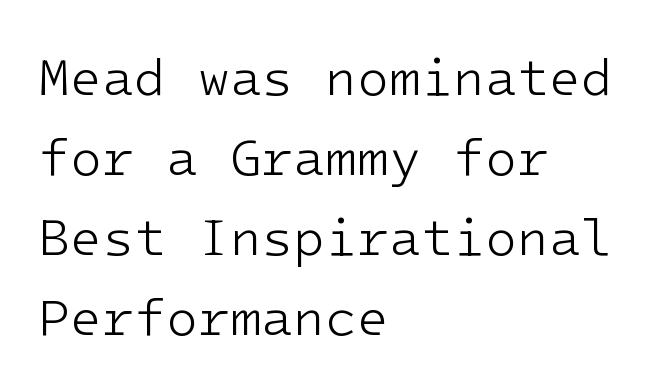
{"serif": "no", "italic": "no", "bold": "no", "weight": "light", "width": "normal", "stroke_contrast": "low", "x_height": "medium", "monospaced": "yes", "underline": "no", "align": "left", "line_spacing": "normal", "line_spacing_ratio": 1.54, "letter_spacing": "normal", "letter_spacing_em": 0.0, "glyph_px": 52}
